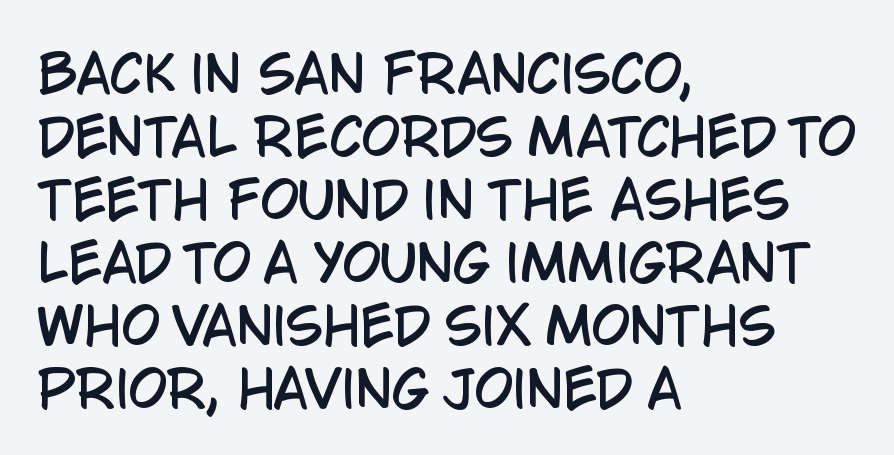
The letters sit at their default tracking, neither squeezed nor spread. Regarding serifs, this sample does without them. Nope, not italic — everything's standing straight. The passage is arranged the way most books set body copy — flush left. Reading down the column, the eye jumps a familiar distance to each next line. The glyphs are unaccompanied by any horizontal stroke below them.
